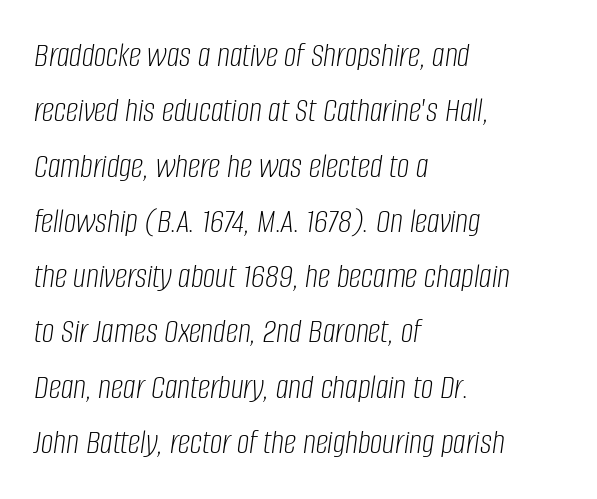
Q: Is the text bold? A: No.
Q: Is the text italic (slanted)? A: Yes, it leans right by about 8 degrees.
Q: Is the text underlined? A: No.
Q: How is the paragraph aligned? A: Left-aligned.
Q: Is the spacing between letters normal or unusually wide? A: Normal.
Q: Is the spacing between lines tight, normal or loose? A: Normal.
Q: Width (condensed, normal, or wide)? A: Condensed.
Q: Stroke contrast? A: Low.
Q: x-height? A: Large.
Q: Monospaced? A: No.
